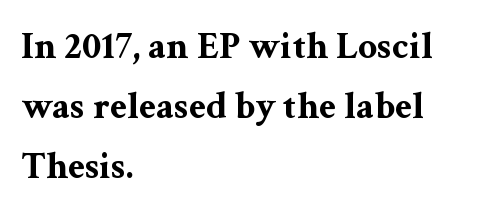
Q: Is the text bold? A: Yes.
Q: Is the text italic (slanted)? A: No, it is upright.
Q: Is the typeface a serif or a sans-serif typeface? A: Serif.
Q: Is the text underlined? A: No.
Q: How is the paragraph aligned? A: Left-aligned.
Q: Is the spacing between letters normal or unusually wide? A: Normal.
Q: Is the spacing between lines tight, normal or loose? A: Normal.
Q: Width (condensed, normal, or wide)? A: Wide.
Q: Stroke contrast? A: Medium.
Q: x-height? A: Medium.
Q: Monospaced? A: No.
